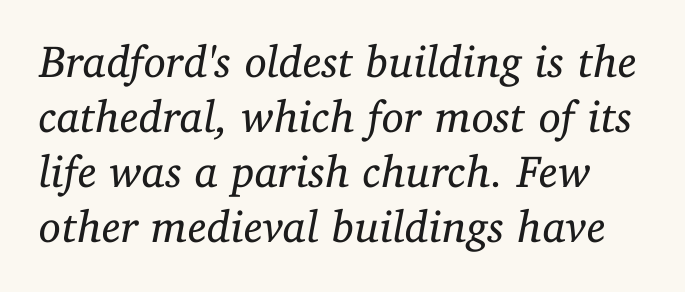
Q: Is the text bold? A: No.
Q: Is the text italic (slanted)? A: Yes, it leans right by about 11 degrees.
Q: Is the typeface a serif or a sans-serif typeface? A: Serif.
Q: Is the text underlined? A: No.
Q: Is the spacing between letters normal or unusually wide? A: Normal.
Q: Width (condensed, normal, or wide)? A: Normal.
Q: Stroke contrast? A: Low.
Q: x-height? A: Medium.
Q: Monospaced? A: No.
